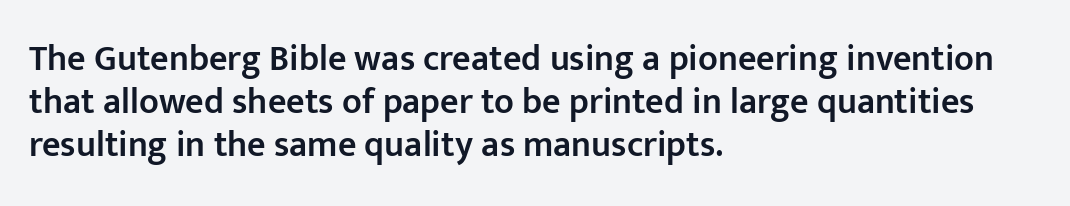
The image shows 36 px semibold sans-serif type, upright; set left-aligned, line spacing 1.2x, normal letter spacing, not underlined; low stroke contrast and a medium x-height.
